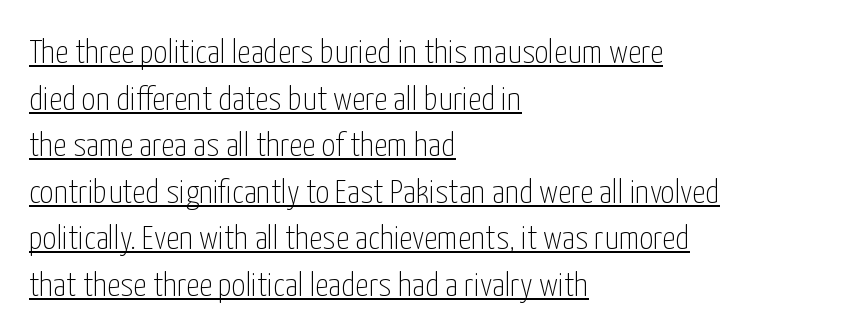
The image shows 34 px thin, condensed sans-serif type, upright; set left-aligned, normal line spacing (1.37x), normal letter spacing, underlined; low stroke contrast and a medium x-height.
